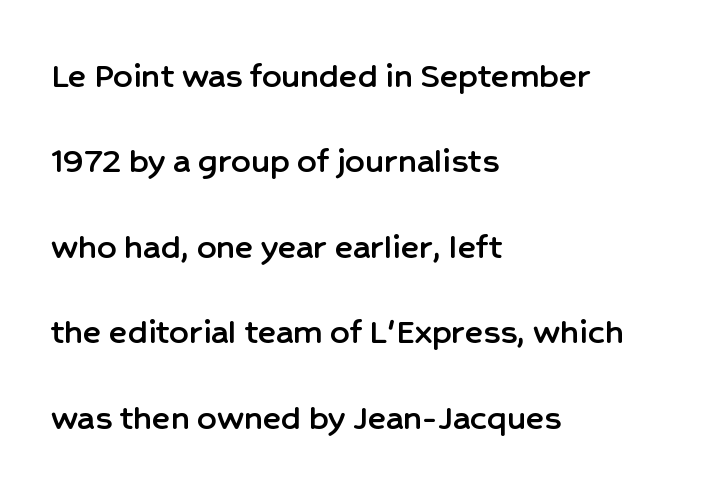
Q: Is the text italic (slanted)? A: No, it is upright.
Q: Is the typeface a serif or a sans-serif typeface? A: Sans-serif.
Q: Is the text underlined? A: No.
Q: How is the paragraph aligned? A: Left-aligned.
Q: Is the spacing between letters normal or unusually wide? A: Normal.
Q: Is the spacing between lines tight, normal or loose? A: Loose.
Q: Width (condensed, normal, or wide)? A: Normal.
Q: Stroke contrast? A: Low.
Q: x-height? A: Medium.
Q: Monospaced? A: No.
